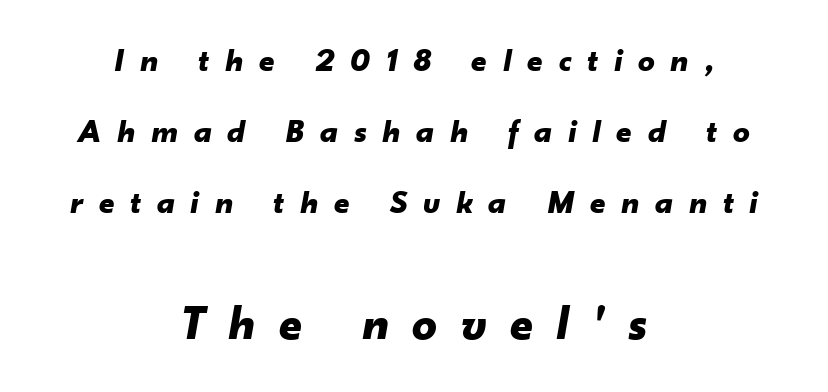
The image shows 49 px bold type, italic (leaning right); set centered, loose line spacing (2.15x), unusually wide letter spacing (+0.48 em), not underlined; the second (bottom) block is 1.48x larger; low stroke contrast and a small x-height.
